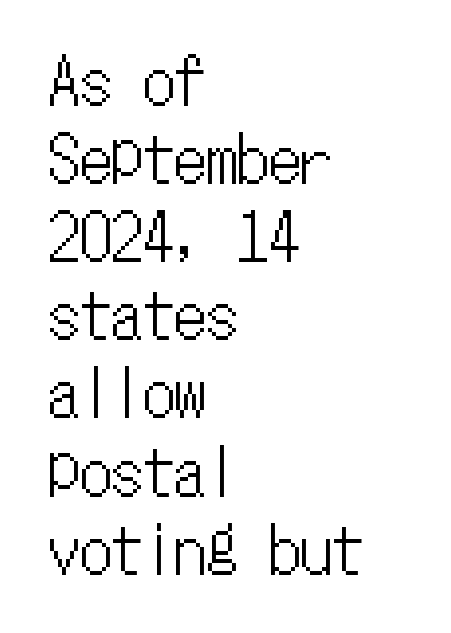
The image shows 63 px condensed type, upright, monospaced; set left-aligned, line spacing 1.24x, normal letter spacing, not underlined; low stroke contrast and a medium x-height.
